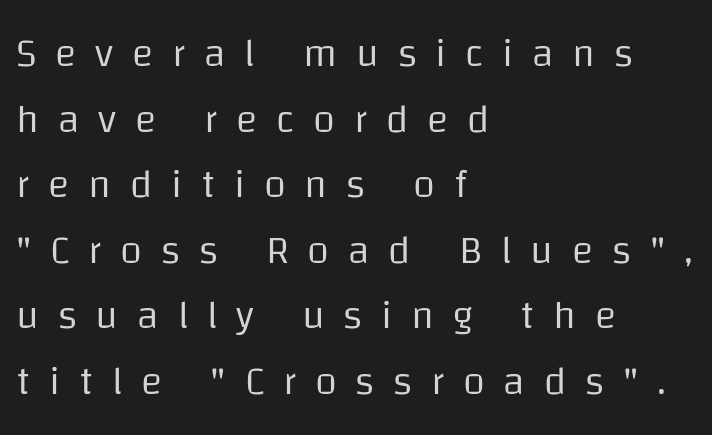
{"serif": "no", "italic": "no", "bold": "no", "weight": "regular", "width": "normal", "stroke_contrast": "low", "x_height": "large", "monospaced": "no", "underline": "no", "align": "left", "line_spacing": "normal", "line_spacing_ratio": 1.64, "letter_spacing": "wide", "letter_spacing_em": 0.47, "glyph_px": 40}
